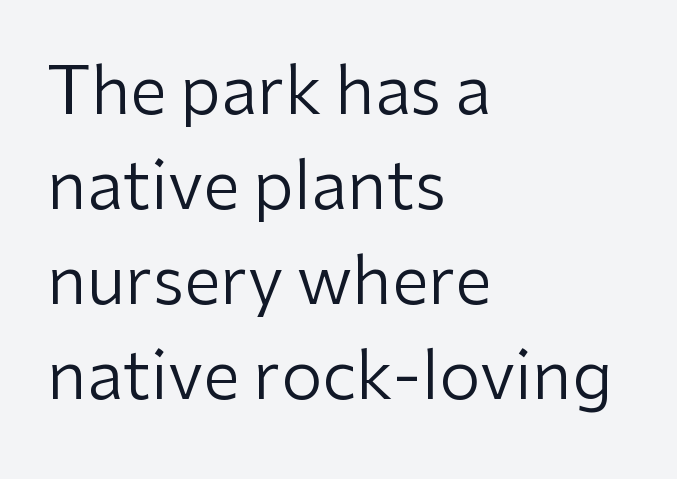
Look at the tracking — it's just the regular setting, nothing added. No word sits above an underline. Reading down the column, the eye jumps a familiar distance to each next line. The strokes are not fattened; the text isn't bold.
